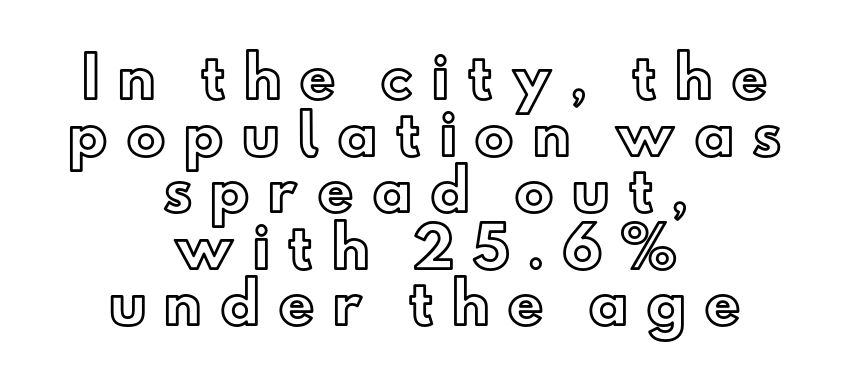
The image shows 56 px text type, upright; set centered, tight line spacing (1.01x), unusually wide letter spacing (+0.32 em), not underlined; a small x-height.
